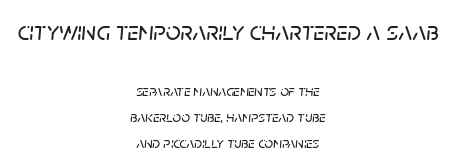
This is oblique type, the kind used for emphasis or titles. Leftover space on each line is divided equally before and after the words. Does the bottom block carry the larger type? No, the top block does. The words here are not underlined. The face used here is rendered with its standard letterfit.
